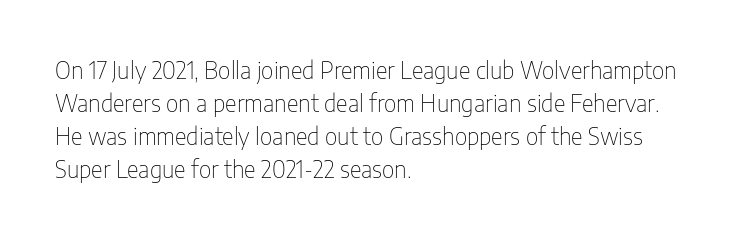
Q: Is the text bold? A: No.
Q: Is the text italic (slanted)? A: No, it is upright.
Q: Is the text underlined? A: No.
Q: How is the paragraph aligned? A: Left-aligned.
Q: Is the spacing between letters normal or unusually wide? A: Normal.
Q: Is the spacing between lines tight, normal or loose? A: Normal.
